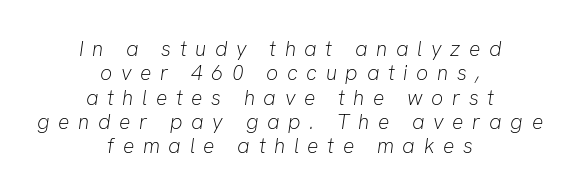
Q: Is the text bold? A: No.
Q: Is the text italic (slanted)? A: Yes, it leans right by about 8 degrees.
Q: Is the text underlined? A: No.
Q: How is the paragraph aligned? A: Centered.
Q: Is the spacing between letters normal or unusually wide? A: Unusually wide.
